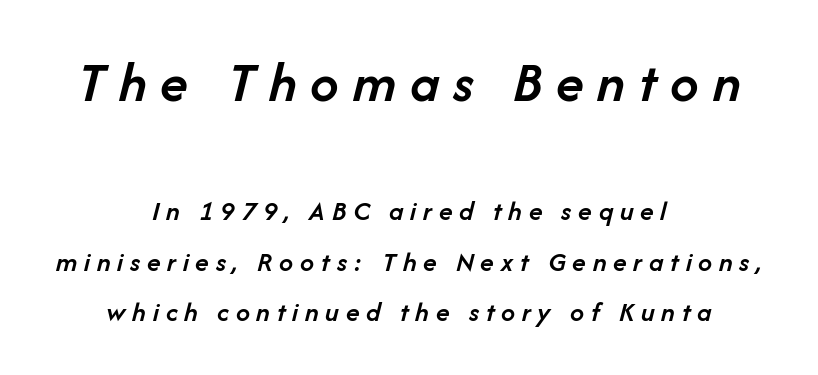
The image shows 57 px semibold type, italic (leaning right); set centered, line spacing 1.8x, unusually wide letter spacing (+0.24 em), not underlined; the first (top) block is 2.04x larger; low stroke contrast and a medium x-height.
